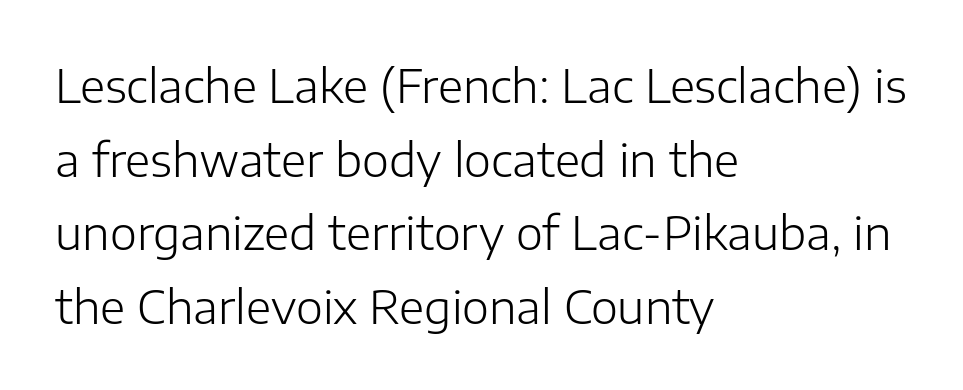
Q: Is the text bold? A: No.
Q: Is the text italic (slanted)? A: No, it is upright.
Q: Is the typeface a serif or a sans-serif typeface? A: Sans-serif.
Q: Is the text underlined? A: No.
Q: How is the paragraph aligned? A: Left-aligned.
Q: Is the spacing between letters normal or unusually wide? A: Normal.
Q: Is the spacing between lines tight, normal or loose? A: Normal.
Q: Width (condensed, normal, or wide)? A: Normal.
Q: Stroke contrast? A: Low.
Q: x-height? A: Medium.
Q: Monospaced? A: No.
